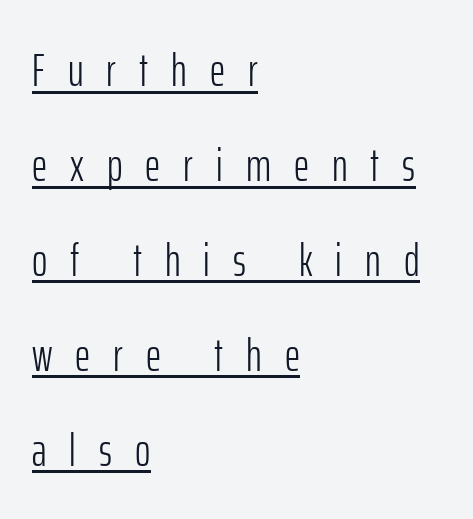
{"serif": "no", "italic": "no", "bold": "no", "weight": "light", "width": "condensed", "stroke_contrast": "low", "x_height": "medium", "monospaced": "no", "underline": "yes", "align": "left", "line_spacing": "loose", "line_spacing_ratio": 2.02, "letter_spacing": "wide", "letter_spacing_em": 0.49, "glyph_px": 47}
